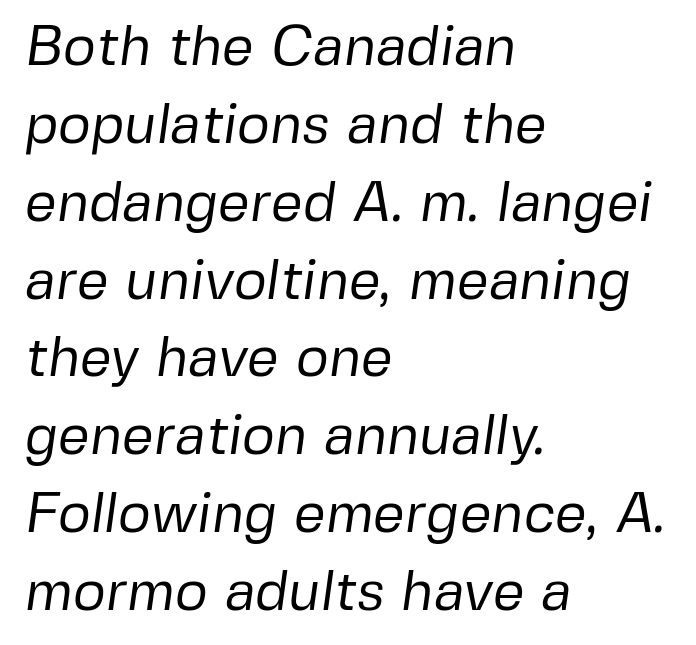
The face used here is rendered with its standard letterfit. The typeface chosen for these lines omits serifs. Think of a printed novel: that variable character pitch is what you see here. How would I describe the line gaps? Plain and ordinary. No word sits above an underline. Visually the block forms a straight wall on the left and a jagged coastline on the right.
